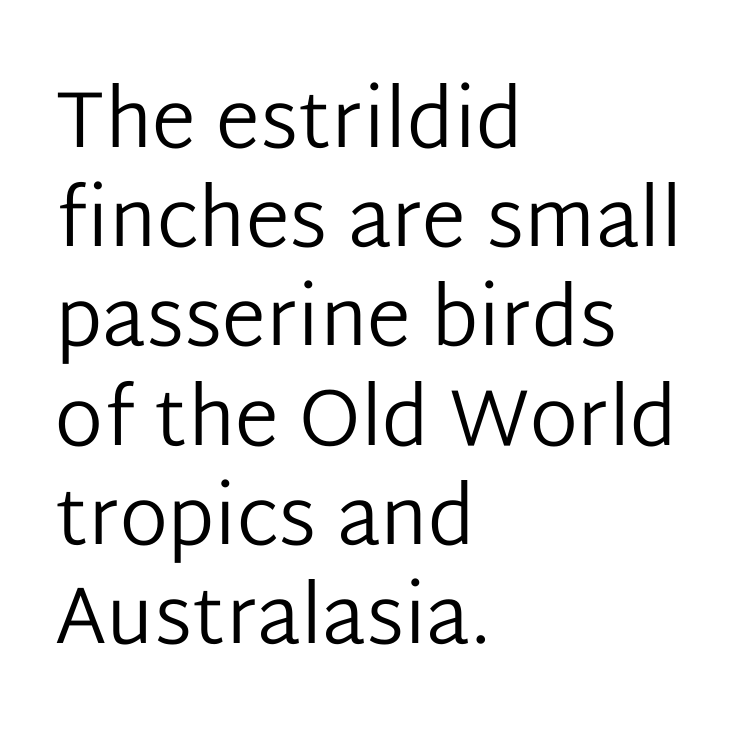
Q: Is the text bold? A: No.
Q: Is the text italic (slanted)? A: No, it is upright.
Q: Is the typeface a serif or a sans-serif typeface? A: Sans-serif.
Q: Is the text underlined? A: No.
Q: How is the paragraph aligned? A: Left-aligned.
Q: Is the spacing between letters normal or unusually wide? A: Normal.
Q: Width (condensed, normal, or wide)? A: Normal.
Q: Stroke contrast? A: Low.
Q: x-height? A: Medium.
Q: Monospaced? A: No.
